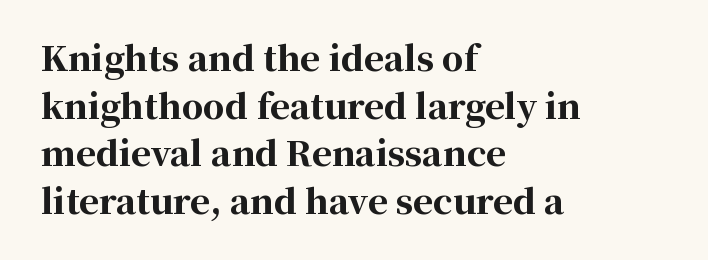
The ragged edge is on the right, which tells us the setting is flush left. What's the leading like? Ordinary, nothing unusual. Students, this is bold: see how much ink each stroke carries. Caption: standard tracking, unaltered.
